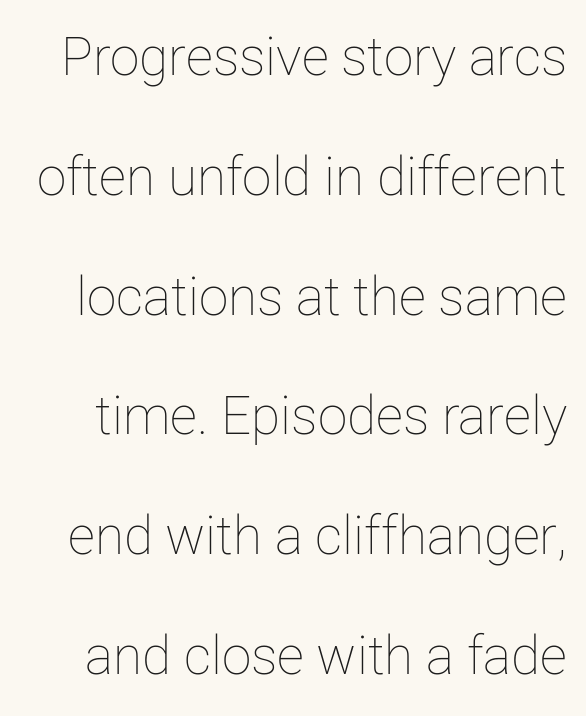
{"italic": "no", "bold": "no", "weight": "thin", "width": "normal", "stroke_contrast": "low", "x_height": "medium", "monospaced": "no", "underline": "no", "line_spacing": "loose", "line_spacing_ratio": 2.26, "letter_spacing": "normal", "letter_spacing_em": 0.0, "glyph_px": 53}
